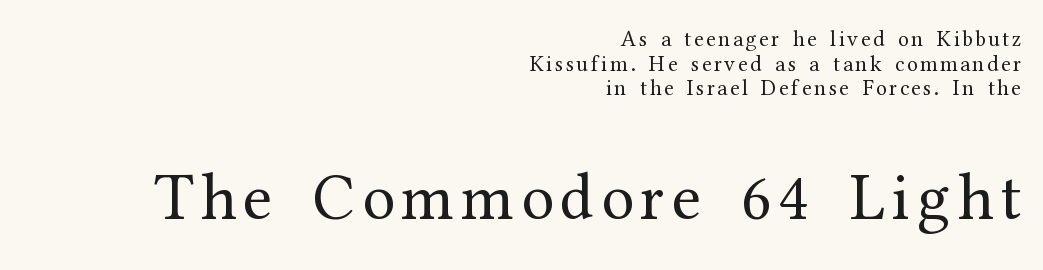
Q: Is the text bold? A: No.
Q: Is the text italic (slanted)? A: No, it is upright.
Q: Is the typeface a serif or a sans-serif typeface? A: Serif.
Q: Is the text underlined? A: No.
Q: How is the paragraph aligned? A: Right-aligned.
Q: Is the spacing between lines tight, normal or loose? A: Tight.
Q: Which block of text is set in a larger size, the first (top) or the second (bottom)? A: The second (bottom) one.
Q: Width (condensed, normal, or wide)? A: Normal.
Q: Stroke contrast? A: Medium.
Q: x-height? A: Medium.
Q: Monospaced? A: No.
